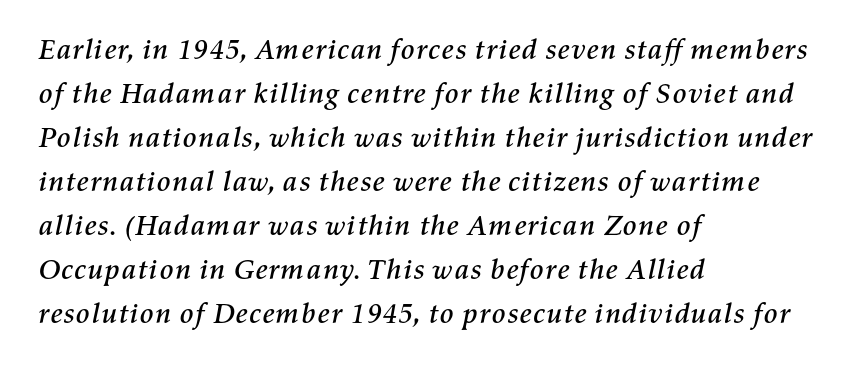
Plain, unruled lines of type. Interline gaps are of average width in this sample. Words appear dense and cohesive because spacing is normal. Character widths vary here, with narrow letters taking less room than wide ones.
